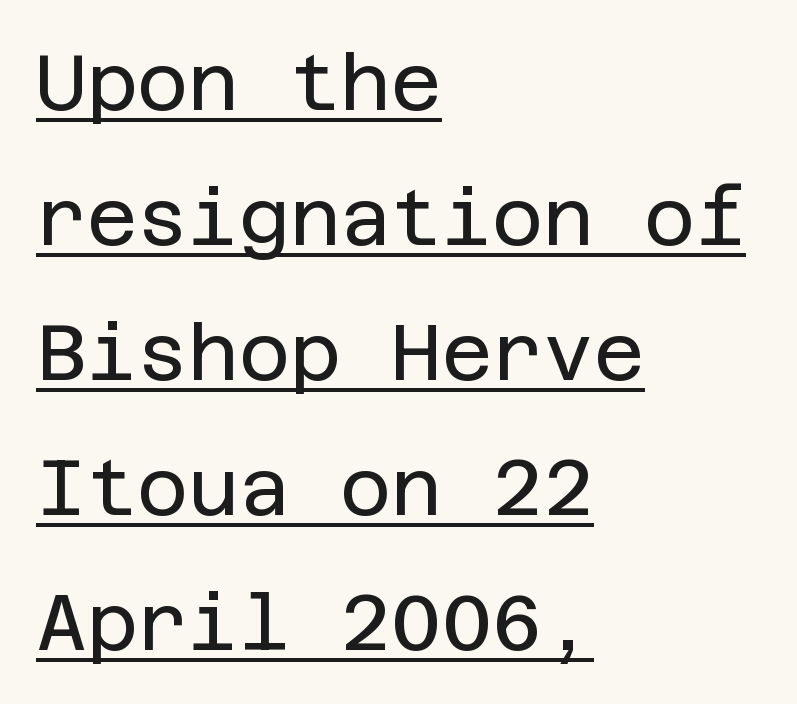
Q: Is the text bold? A: No.
Q: Is the text italic (slanted)? A: No, it is upright.
Q: Is the typeface a serif or a sans-serif typeface? A: Sans-serif.
Q: Is the text underlined? A: Yes.
Q: How is the paragraph aligned? A: Left-aligned.
Q: Is the spacing between letters normal or unusually wide? A: Normal.
Q: Width (condensed, normal, or wide)? A: Normal.
Q: Stroke contrast? A: Low.
Q: x-height? A: Large.
